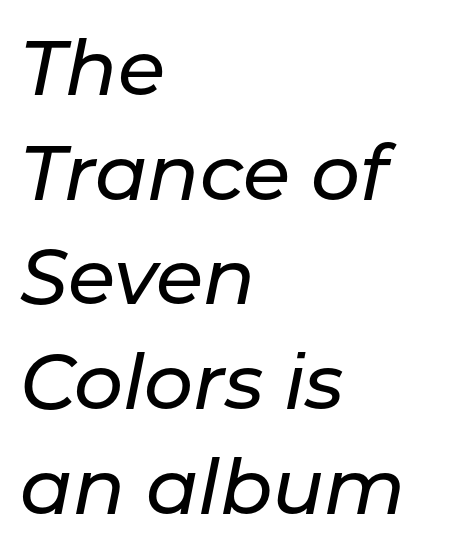
The image shows 77 px text type, italic (leaning right); set left-aligned, normal line spacing (1.36x), normal letter spacing, not underlined; low stroke contrast and a medium x-height.
